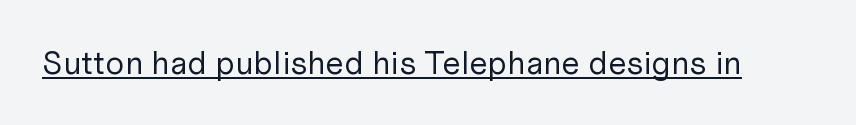
Unlike a traditional serif, this face leaves its strokes unadorned. Letters have the restrained weight of plain body copy at most. Students, note that the glyphs here touch the page at normal intervals. This is the regular roman posture of the typeface.
